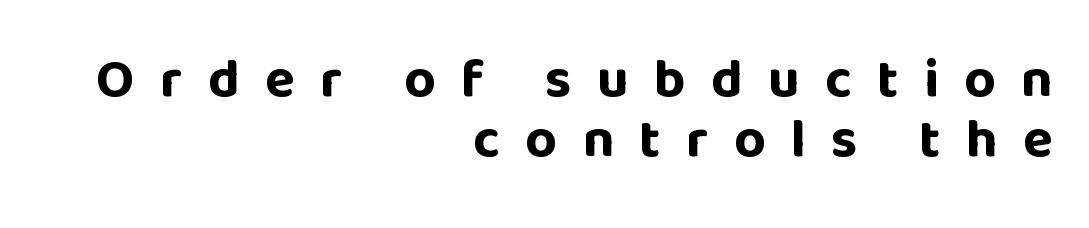
Q: Is the text bold? A: Yes.
Q: Is the text italic (slanted)? A: No, it is upright.
Q: Is the typeface a serif or a sans-serif typeface? A: Sans-serif.
Q: Is the text underlined? A: No.
Q: How is the paragraph aligned? A: Right-aligned.
Q: Is the spacing between letters normal or unusually wide? A: Unusually wide.
Q: Is the spacing between lines tight, normal or loose? A: Tight.
Q: Width (condensed, normal, or wide)? A: Normal.
Q: Stroke contrast? A: Low.
Q: x-height? A: Large.
Q: Monospaced? A: No.
